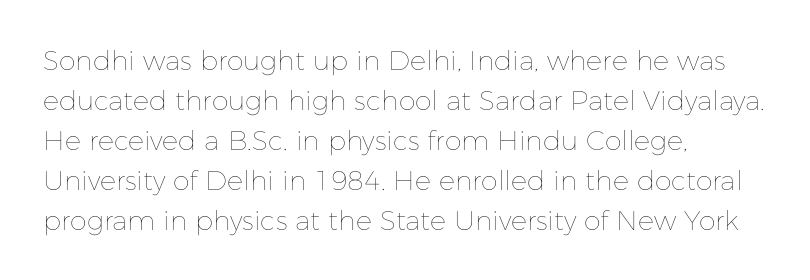
Q: Is the text bold? A: No.
Q: Is the text italic (slanted)? A: No, it is upright.
Q: Is the text underlined? A: No.
Q: How is the paragraph aligned? A: Left-aligned.
Q: Is the spacing between letters normal or unusually wide? A: Normal.
Q: Is the spacing between lines tight, normal or loose? A: Normal.
